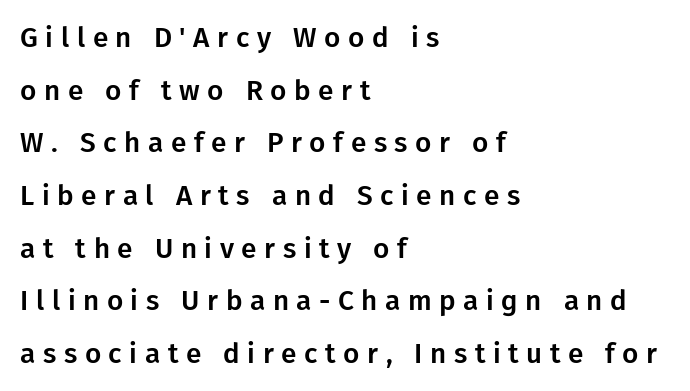
The image shows 28 px sans-serif type, upright; set left-aligned, line spacing 1.88x, unusually wide letter spacing (+0.27 em), not underlined; low stroke contrast and a medium x-height.
